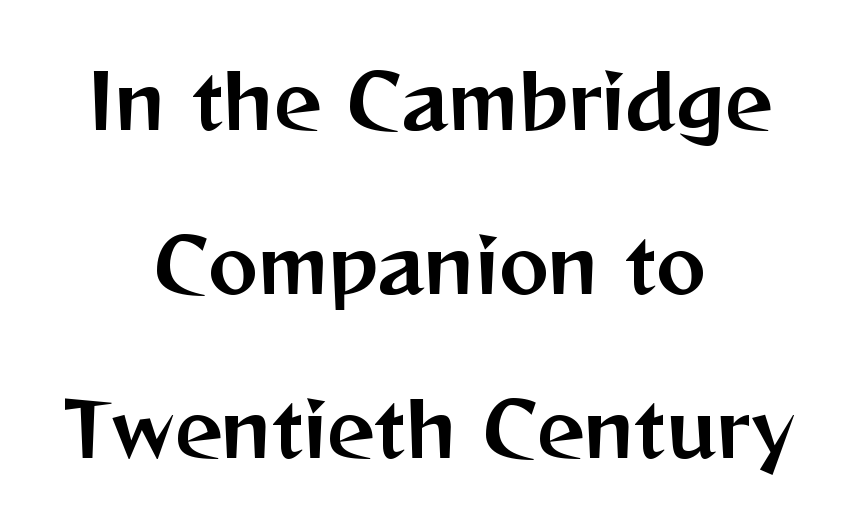
The letters sit at their default tracking, neither squeezed nor spread. Centered paragraph, ragged on both sides. You could fit nearly another row in the gap between these rows. The face used here is proportionally spaced, like ordinary book or web type. The baseline area is clear. The passage shown is typeset with a sans-serif family.
